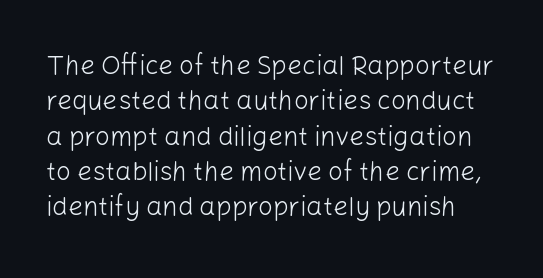
{"italic": "no", "bold": "no", "underline": "no", "line_spacing": "normal", "line_spacing_ratio": 1.36, "letter_spacing": "normal", "letter_spacing_em": 0.0, "glyph_px": 26}
